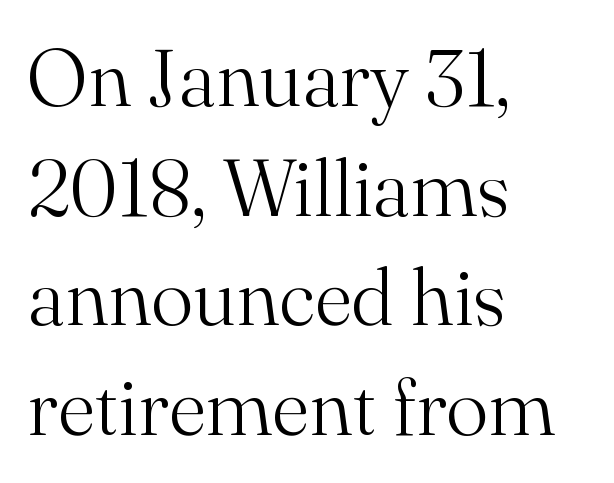
{"serif": "yes", "italic": "no", "bold": "no", "weight": "light", "width": "normal", "stroke_contrast": "medium", "x_height": "small", "monospaced": "no", "underline": "no", "align": "left", "line_spacing": "normal", "line_spacing_ratio": 1.37, "letter_spacing": "normal", "letter_spacing_em": 0.0, "glyph_px": 80}
